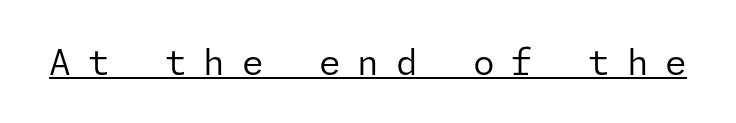
Q: Is the text bold? A: No.
Q: Is the text italic (slanted)? A: No, it is upright.
Q: Is the typeface a serif or a sans-serif typeface? A: Sans-serif.
Q: Is the text underlined? A: Yes.
Q: Is the spacing between letters normal or unusually wide? A: Unusually wide.
Q: Width (condensed, normal, or wide)? A: Normal.
Q: Stroke contrast? A: Low.
Q: x-height? A: Medium.
